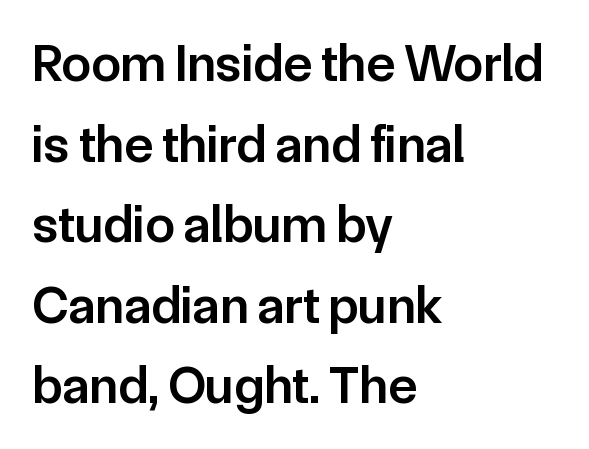
Horizontally, the lines are justified to the leading edge only. Weight check: semibold — heavier than regular, not quite bold. Anything drawn beneath the words? Only blank space. This rendering employs a face without finishing strokes, i.e., a sans-serif.
